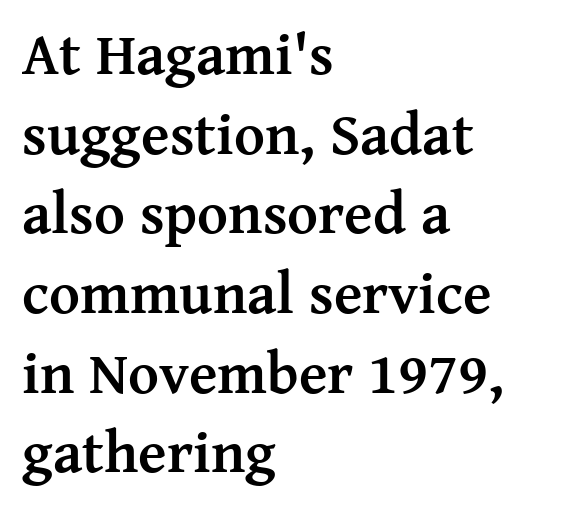
Q: Is the text bold? A: Yes.
Q: Is the text italic (slanted)? A: No, it is upright.
Q: Is the typeface a serif or a sans-serif typeface? A: Serif.
Q: Is the text underlined? A: No.
Q: How is the paragraph aligned? A: Left-aligned.
Q: Is the spacing between letters normal or unusually wide? A: Normal.
Q: Is the spacing between lines tight, normal or loose? A: Normal.
Q: Width (condensed, normal, or wide)? A: Normal.
Q: Stroke contrast? A: Medium.
Q: x-height? A: Medium.
Q: Monospaced? A: No.
